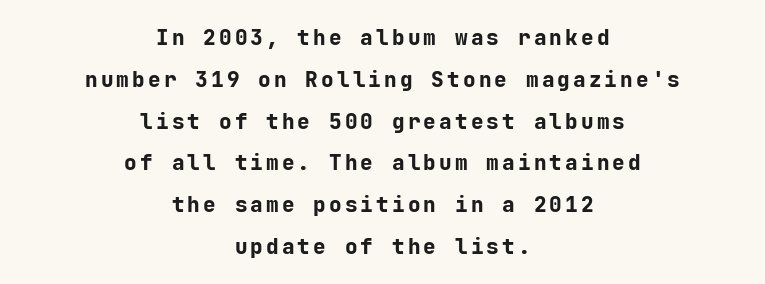
Anything drawn beneath the words? Only blank space. Regarding leading, the lines here are spaced well apart. Compared with a flush-left layout, this one balances lines on the center instead. Tall strokes in this sample are plumb rather than angled. You'd pick this weight for a headline — it's a proper bold.
